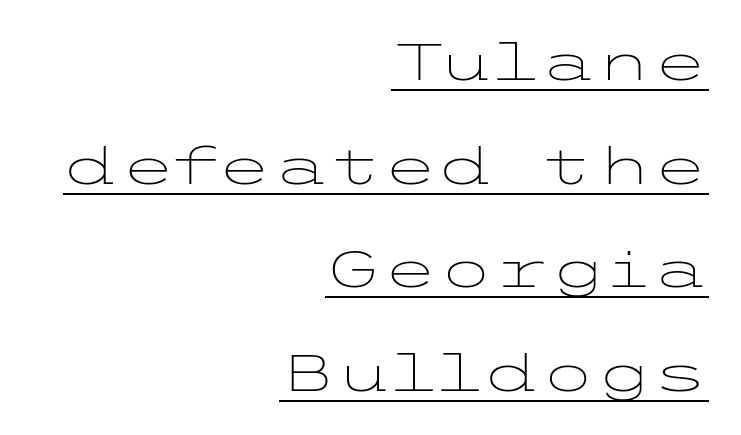
{"serif": "no", "italic": "no", "bold": "no", "weight": "light", "width": "wide", "stroke_contrast": "low", "x_height": "medium", "underline": "yes", "align": "right", "line_spacing": "loose", "line_spacing_ratio": 2.03, "letter_spacing": "normal", "letter_spacing_em": 0.0, "glyph_px": 51}
